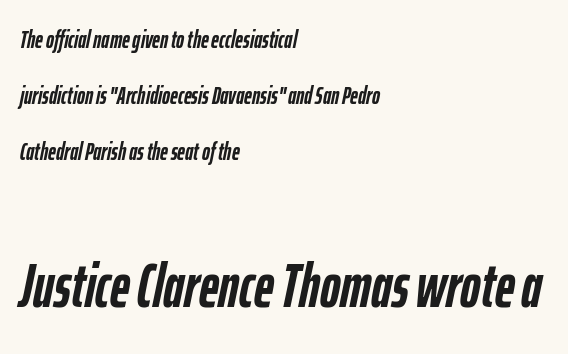
Q: Is the text bold? A: Yes.
Q: Is the text italic (slanted)? A: Yes, it leans right by about 12 degrees.
Q: Is the text underlined? A: No.
Q: How is the paragraph aligned? A: Left-aligned.
Q: Is the spacing between letters normal or unusually wide? A: Normal.
Q: Is the spacing between lines tight, normal or loose? A: Loose.
Q: Which block of text is set in a larger size, the first (top) or the second (bottom)? A: The second (bottom) one.
Q: Width (condensed, normal, or wide)? A: Condensed.
Q: Stroke contrast? A: Low.
Q: x-height? A: Medium.
Q: Monospaced? A: No.
